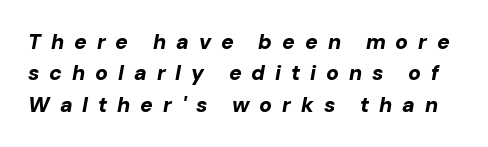
These lines have a slow, spaced-out rhythm from letter to letter. An italicized treatment has been applied to the whole sample. Anything drawn beneath the words? Only blank space. In terms of weight, the rendering is a true, heavy bold. Leading: standard.
